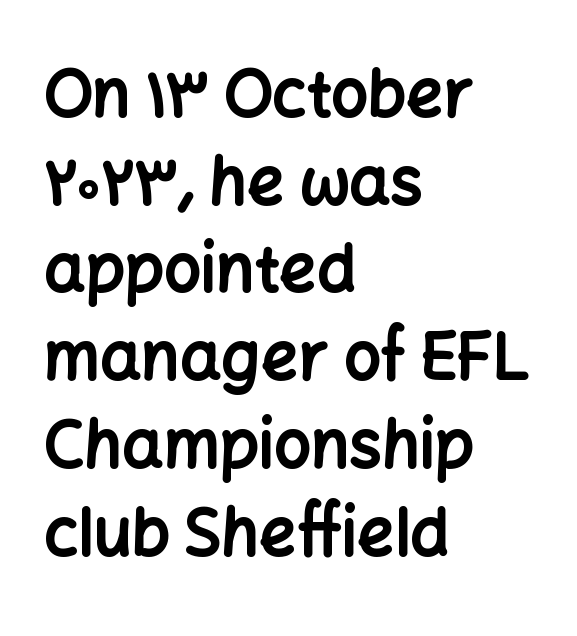
The image shows 65 px bold sans-serif type, upright; set left-aligned, normal line spacing (1.35x), normal letter spacing, not underlined; low stroke contrast and a medium x-height.
